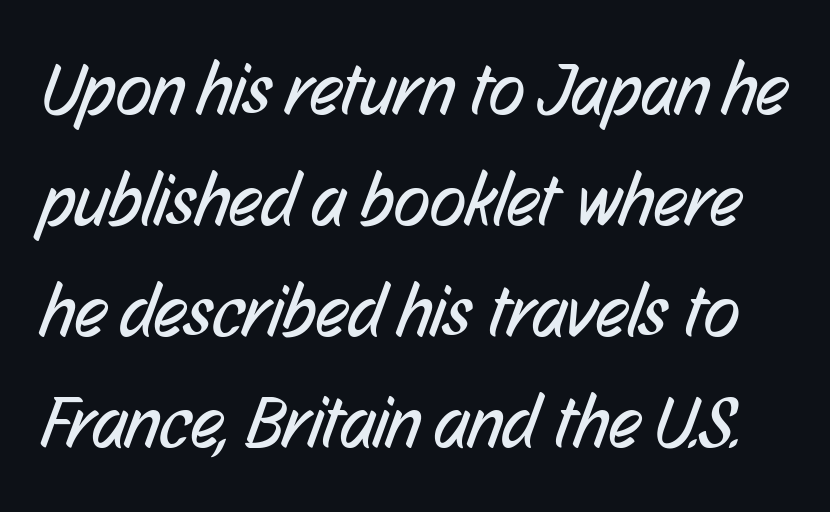
{"serif": "no", "bold": "no", "weight": "regular", "width": "condensed", "stroke_contrast": "low", "x_height": "medium", "monospaced": "no", "underline": "no", "line_spacing": "normal", "line_spacing_ratio": 1.5, "letter_spacing": "normal", "letter_spacing_em": 0.0, "glyph_px": 74}
